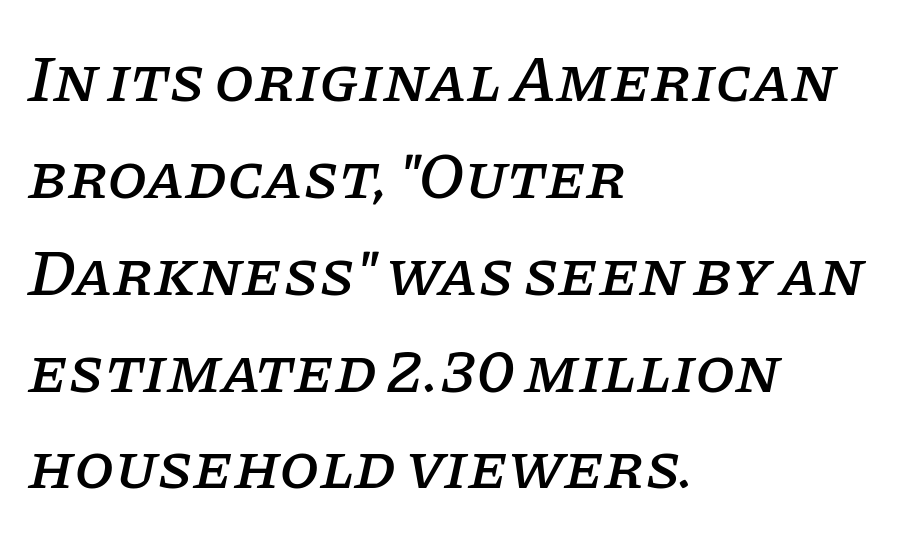
The image shows 65 px serif type, italic (leaning right); set left-aligned, normal line spacing (1.49x), normal letter spacing, not underlined; low stroke contrast and a large x-height.
